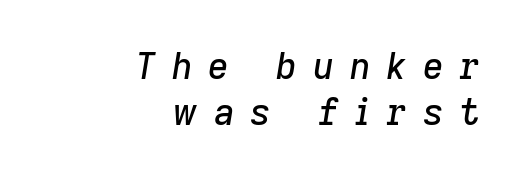
{"italic": "yes", "lean": "right", "slant_degrees": 9, "width": "normal", "stroke_contrast": "low", "x_height": "medium", "monospaced": "no", "underline": "no", "align": "right", "line_spacing": "normal", "line_spacing_ratio": 1.28, "letter_spacing": "wide", "letter_spacing_em": 0.44, "glyph_px": 36}
